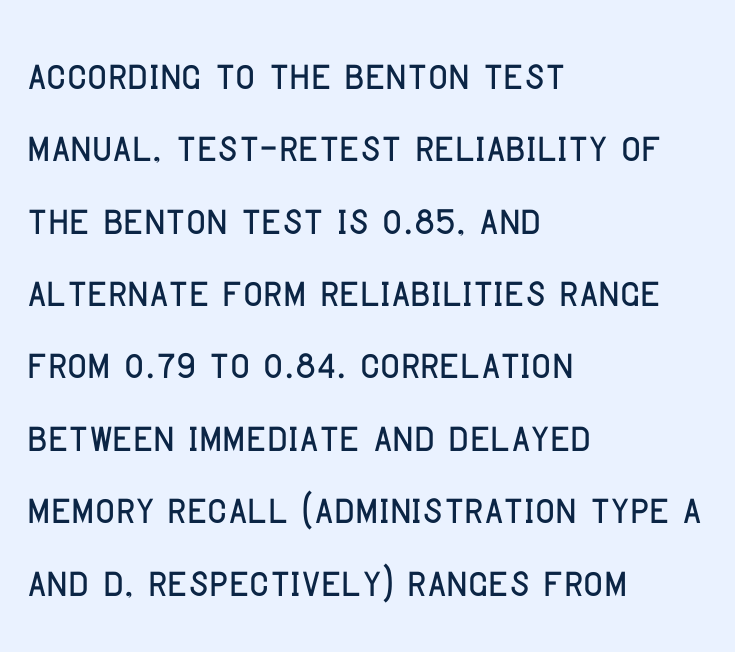
The passage shown is typeset with a sans-serif family. This sample has the flowing, uneven cadence of proportional lettering. Quick note: interline space is typical. Students, note that the glyphs here touch the page at normal intervals. Compared with a centered layout, this one pins lines to the left instead. The glyphs are unaccompanied by any horizontal stroke below them.
